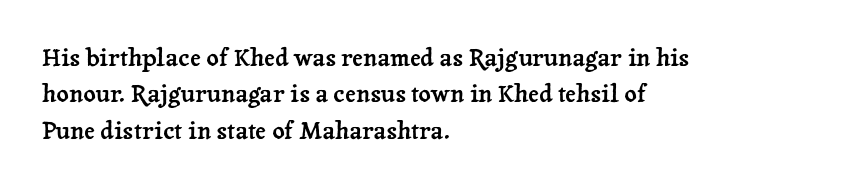
{"italic": "no", "underline": "no", "align": "left", "line_spacing": "normal", "line_spacing_ratio": 1.52, "letter_spacing": "normal", "letter_spacing_em": 0.0, "glyph_px": 24}
